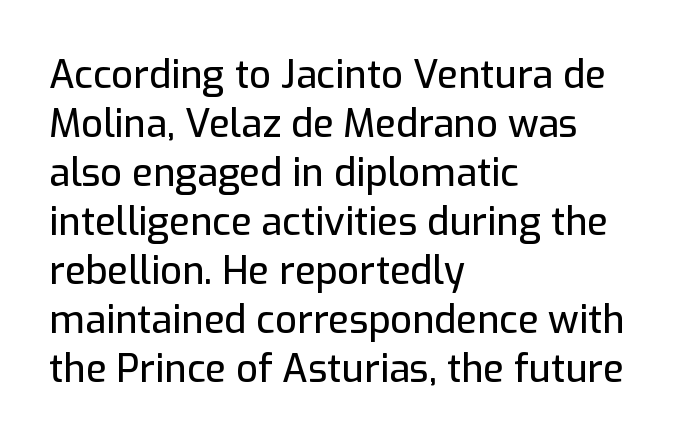
Each letter keeps its own natural width here, so spacing adapts to shape. Vertically, the passage feels balanced, rows spaced as you'd expect. Underlining? Definitely not there. Quick note: not italic, upright. Inter-character spacing is left at the font's built-in metrics. Alignment: flush left.
